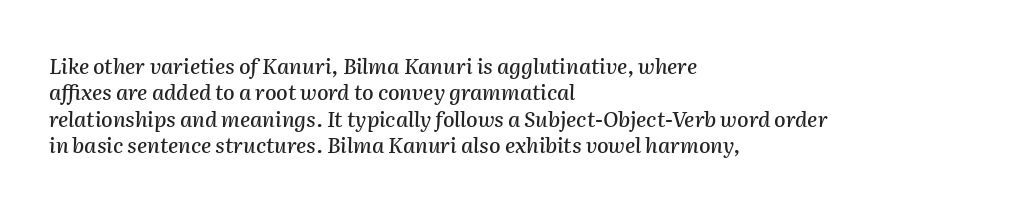
The line-height multiplier appears to be the usual default. The passage shown leans; its letterforms are oblique. The space directly below the letters is spotless. The paragraph shown leans on its left margin. The gaps between neighbouring characters are ordinary and unremarkable.
